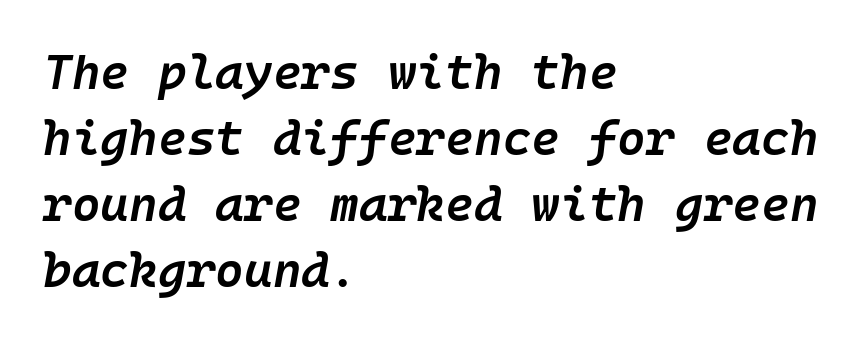
{"italic": "yes", "lean": "right", "slant_degrees": 10, "bold": "semi", "weight": "semibold", "width": "normal", "stroke_contrast": "low", "x_height": "medium", "underline": "no", "align": "left", "line_spacing": "normal", "line_spacing_ratio": 1.35, "letter_spacing": "normal", "letter_spacing_em": 0.0, "glyph_px": 49}
